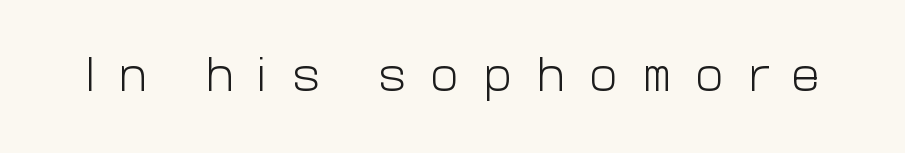
Q: Is the text bold? A: No.
Q: Is the text italic (slanted)? A: No, it is upright.
Q: Is the typeface a serif or a sans-serif typeface? A: Sans-serif.
Q: Is the text underlined? A: No.
Q: Is the spacing between letters normal or unusually wide? A: Unusually wide.
Q: Width (condensed, normal, or wide)? A: Normal.
Q: Stroke contrast? A: Low.
Q: x-height? A: Medium.
Q: Monospaced? A: No.
